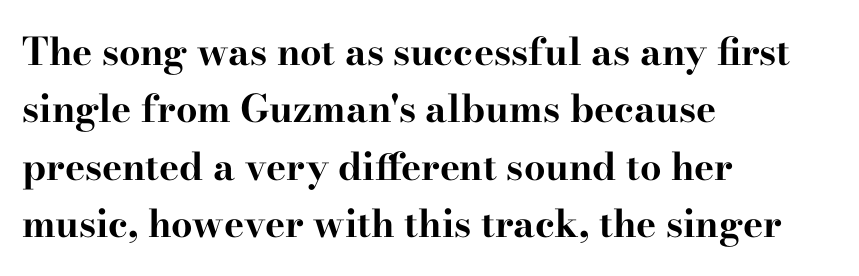
{"serif": "yes", "italic": "no", "bold": "yes", "weight": "bold", "width": "wide", "stroke_contrast": "high", "x_height": "small", "monospaced": "no", "underline": "no", "align": "left", "line_spacing": "normal", "line_spacing_ratio": 1.51, "letter_spacing": "normal", "letter_spacing_em": 0.0, "glyph_px": 38}
